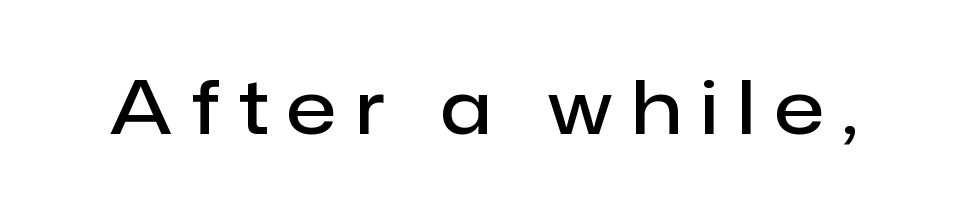
The space beneath each line is pristine and unruled. As a designer I'd log this as weight 600, semibold. The passage shown is typed in a proportional face where columns would drift. These lines have a slow, spaced-out rhythm from letter to letter. Vertical strokes here are truly vertical.
